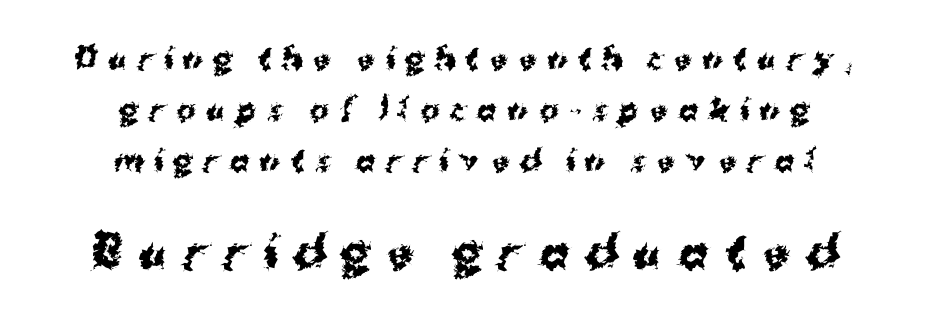
{"serif": "no", "bold": "yes", "weight": "bold", "width": "normal", "stroke_contrast": "medium", "x_height": "medium", "monospaced": "no", "underline": "no", "align": "center", "line_spacing_ratio": 1.76, "letter_spacing": "wide", "letter_spacing_em": 0.36, "larger_block": "second", "size_ratio": 1.52, "glyph_px": 44}
